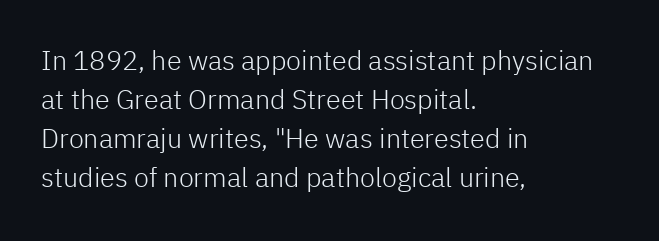
Q: Is the text bold? A: No.
Q: Is the text italic (slanted)? A: No, it is upright.
Q: Is the text underlined? A: No.
Q: How is the paragraph aligned? A: Left-aligned.
Q: Is the spacing between letters normal or unusually wide? A: Normal.
Q: Is the spacing between lines tight, normal or loose? A: Normal.
